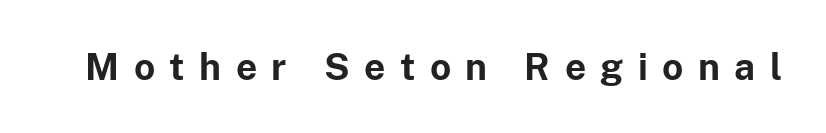
Q: Is the text bold? A: Yes.
Q: Is the text italic (slanted)? A: No, it is upright.
Q: Is the typeface a serif or a sans-serif typeface? A: Sans-serif.
Q: Is the text underlined? A: No.
Q: Is the spacing between letters normal or unusually wide? A: Unusually wide.
Q: Width (condensed, normal, or wide)? A: Normal.
Q: Stroke contrast? A: Low.
Q: x-height? A: Medium.
Q: Monospaced? A: No.
